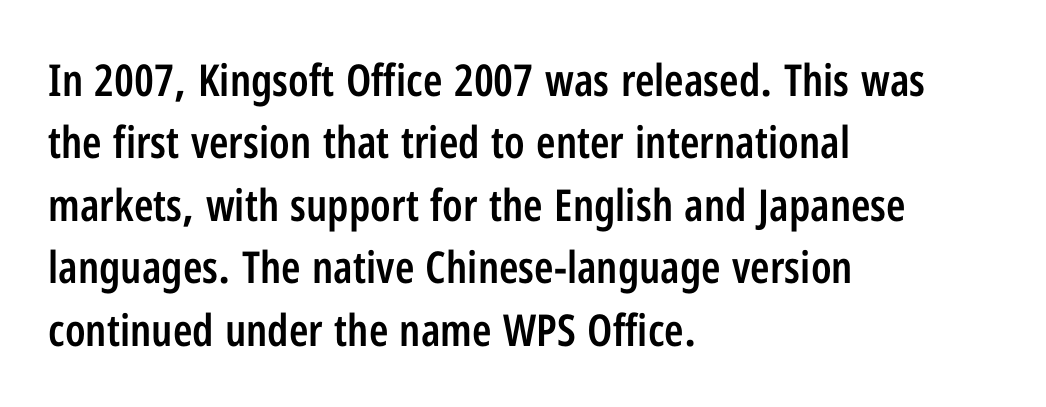
The face used here is proportionally spaced, like ordinary book or web type. Does the leading feel generous? No, just average. The font is running at a semibold setting, under full bold. Spacing between characters is what you'd get straight out of the box. The paragraph shown leans on its left margin. Underlining? Definitely not there.
